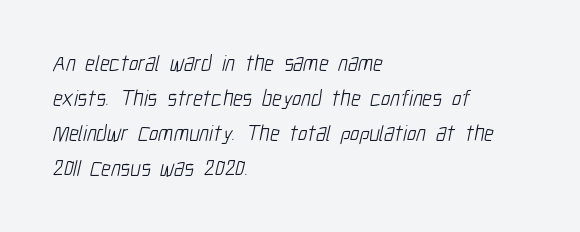
Unmarked baselines from the first word to the last. Line starts are locked; line ends wander. Stroke thickness stays within the range of a standard reading face or lighter. Does the leading feel generous? No, just average. Nobody touched the tracking dial on this one.
